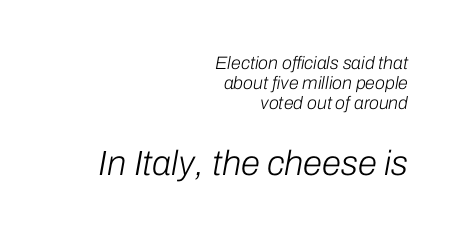
{"italic": "yes", "lean": "right", "slant_degrees": 10, "bold": "no", "weight": "light", "width": "normal", "stroke_contrast": "low", "x_height": "medium", "monospaced": "no", "underline": "no", "align": "right", "line_spacing": "tight", "line_spacing_ratio": 1.1, "letter_spacing": "normal", "letter_spacing_em": 0.0, "larger_block": "second", "size_ratio": 1.94, "glyph_px": 35}
